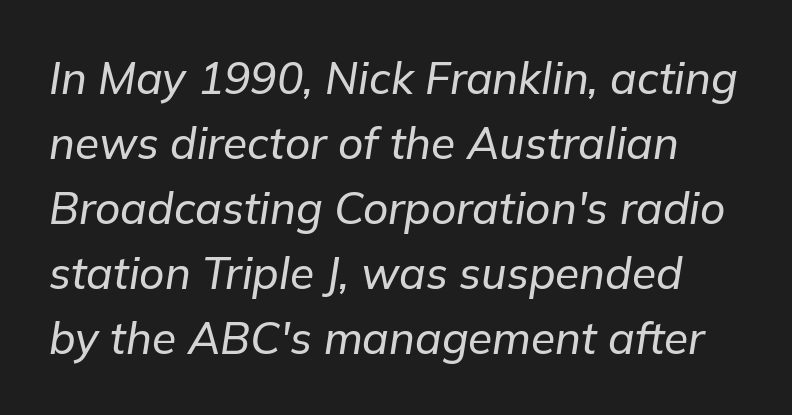
Q: Is the text italic (slanted)? A: Yes, it leans right by about 9 degrees.
Q: Is the text underlined? A: No.
Q: Is the spacing between letters normal or unusually wide? A: Normal.
Q: Is the spacing between lines tight, normal or loose? A: Normal.
Q: Width (condensed, normal, or wide)? A: Normal.
Q: Stroke contrast? A: Low.
Q: x-height? A: Medium.
Q: Monospaced? A: No.
